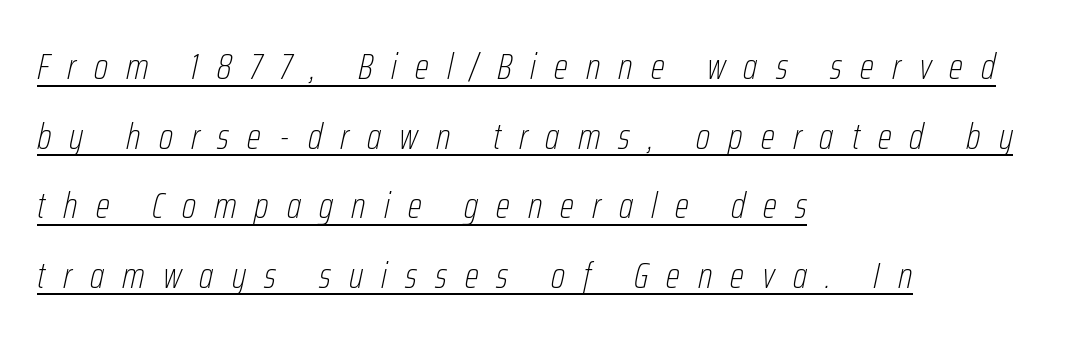
Q: Is the text bold? A: No.
Q: Is the text italic (slanted)? A: Yes, it leans right by about 12 degrees.
Q: Is the text underlined? A: Yes.
Q: How is the paragraph aligned? A: Left-aligned.
Q: Is the spacing between letters normal or unusually wide? A: Unusually wide.
Q: Width (condensed, normal, or wide)? A: Condensed.
Q: Stroke contrast? A: Low.
Q: x-height? A: Medium.
Q: Monospaced? A: No.
